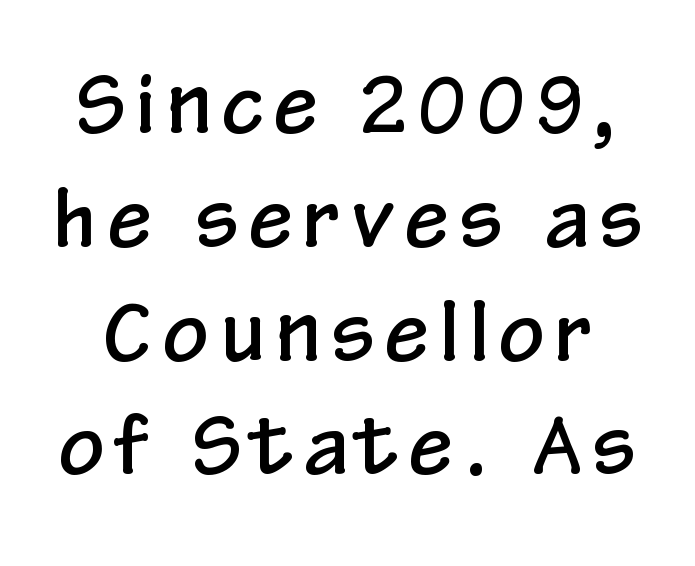
Q: Is the text italic (slanted)? A: No, it is upright.
Q: Is the typeface a serif or a sans-serif typeface? A: Sans-serif.
Q: Is the text underlined? A: No.
Q: Is the spacing between lines tight, normal or loose? A: Normal.
Q: Width (condensed, normal, or wide)? A: Condensed.
Q: Stroke contrast? A: Low.
Q: x-height? A: Medium.
Q: Monospaced? A: No.
